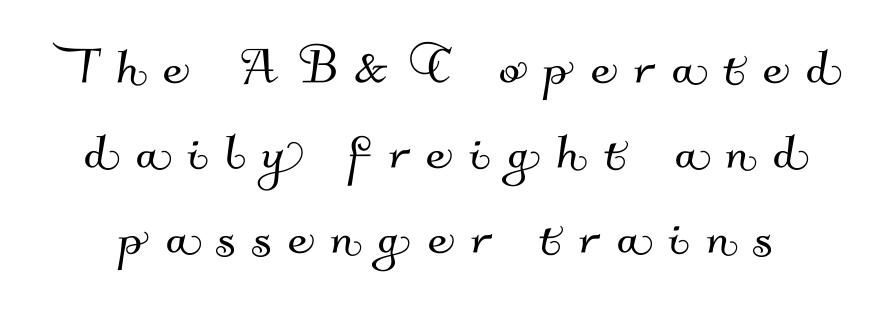
{"serif": "no", "width": "normal", "stroke_contrast": "medium", "x_height": "small", "monospaced": "no", "underline": "no", "line_spacing": "normal", "line_spacing_ratio": 1.37, "letter_spacing": "wide", "letter_spacing_em": 0.28, "glyph_px": 62}
